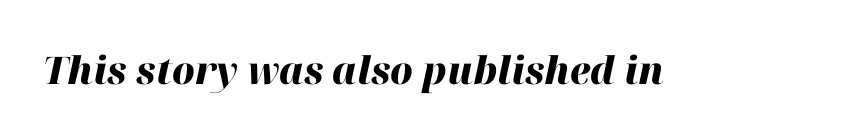
The image shows 38 px heavy type, italic (leaning right); set normal letter spacing, not underlined; high stroke contrast and a medium x-height.
